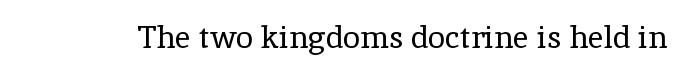
Tracking here is standard; glyphs follow each other at the usual distance. Posture: upright roman. Is this a fixed-width face? No — the glyphs have proportional, varying widths. The passage shown is not bold in any degree.
